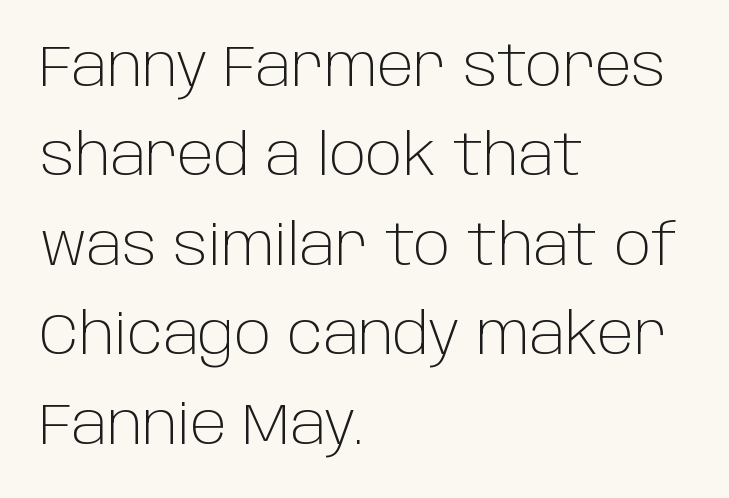
Regarding leading, the lines here are spaced in the standard way. Notice how the passage keeps a crisp vertical edge on the left only. Each letter's strokes conclude bluntly, with no projecting serifs. The specimen reads as upright at a glance. Compared with a typical body face, this is equally light or lighter still.
